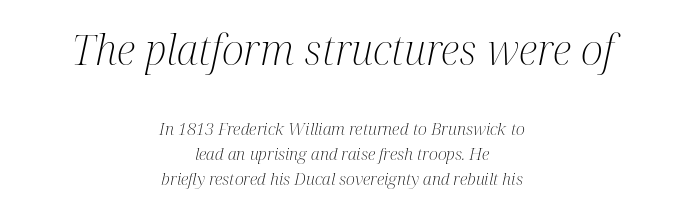
The image shows 42 px light, condensed serif type, italic (leaning right); set centered, normal line spacing (1.48x), normal letter spacing, not underlined; the first (top) block is 2.47x larger; medium stroke contrast and a medium x-height.
